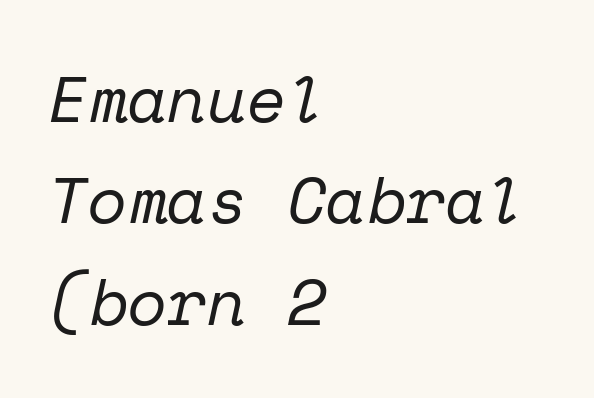
Q: Is the text bold? A: No.
Q: Is the text italic (slanted)? A: Yes, it leans right by about 12 degrees.
Q: Is the typeface a serif or a sans-serif typeface? A: Serif.
Q: Is the text underlined? A: No.
Q: How is the paragraph aligned? A: Left-aligned.
Q: Is the spacing between letters normal or unusually wide? A: Normal.
Q: Is the spacing between lines tight, normal or loose? A: Normal.
Q: Width (condensed, normal, or wide)? A: Normal.
Q: Stroke contrast? A: Low.
Q: x-height? A: Medium.
Q: Monospaced? A: Yes.
